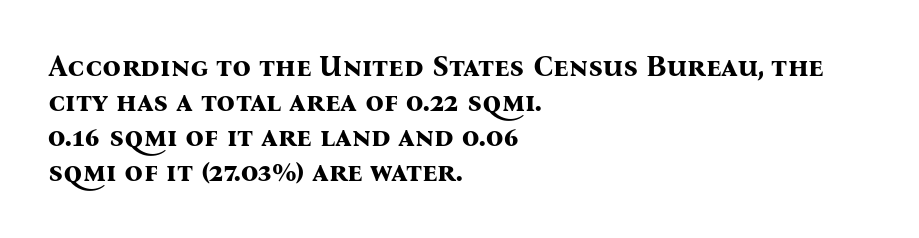
{"serif": "yes", "italic": "no", "bold": "yes", "weight": "bold", "width": "normal", "stroke_contrast": "medium", "x_height": "medium", "monospaced": "no", "underline": "no", "align": "left", "line_spacing_ratio": 1.21, "letter_spacing": "normal", "letter_spacing_em": 0.0, "glyph_px": 29}
